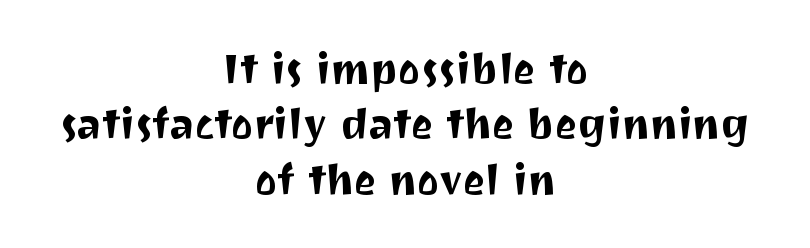
The image shows 42 px sans-serif type, upright; set centered, normal line spacing (1.32x), normal letter spacing, not underlined; medium stroke contrast and a medium x-height.
